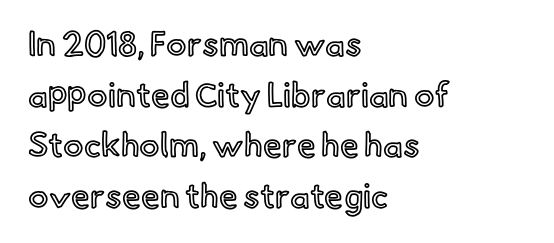
{"italic": "no", "width": "normal", "x_height": "small", "monospaced": "no", "underline": "no", "align": "left", "line_spacing": "normal", "line_spacing_ratio": 1.49, "letter_spacing": "normal", "letter_spacing_em": 0.0, "glyph_px": 34}
